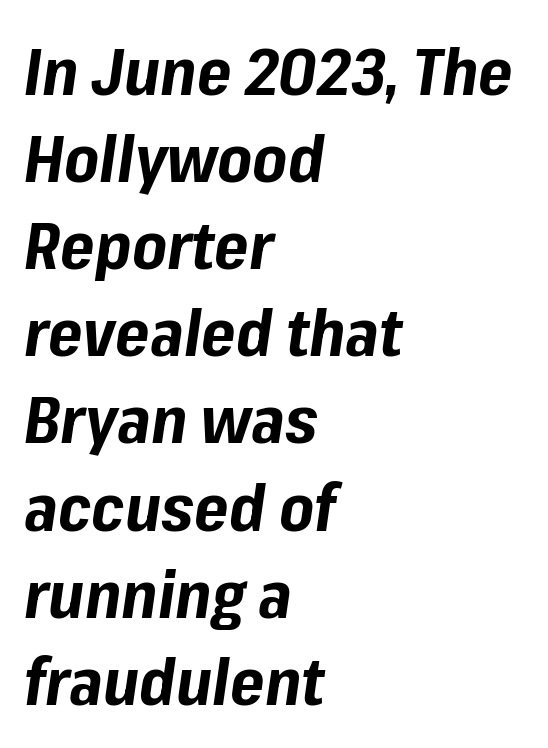
Q: Is the text bold? A: Yes.
Q: Is the text italic (slanted)? A: Yes, it leans right by about 8 degrees.
Q: Is the text underlined? A: No.
Q: How is the paragraph aligned? A: Left-aligned.
Q: Is the spacing between letters normal or unusually wide? A: Normal.
Q: Is the spacing between lines tight, normal or loose? A: Normal.
Q: Width (condensed, normal, or wide)? A: Normal.
Q: Stroke contrast? A: Low.
Q: x-height? A: Medium.
Q: Monospaced? A: No.
